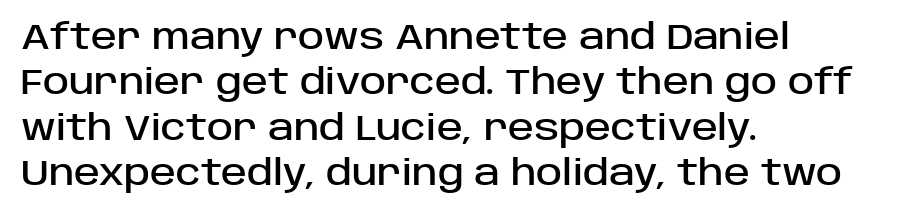
The image shows 35 px sans-serif type, upright; set left-aligned, normal line spacing (1.3x), normal letter spacing, not underlined; low stroke contrast and a large x-height.
